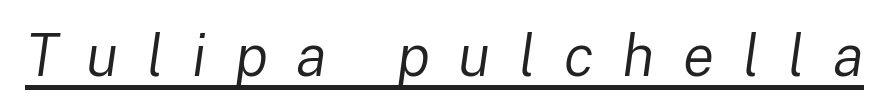
The image shows 58 px regular-weight type, italic (leaning right); set unusually wide letter spacing (+0.49 em), underlined; low stroke contrast and a medium x-height.
